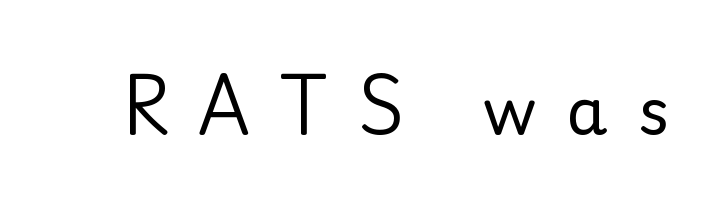
Q: Is the text bold? A: No.
Q: Is the text italic (slanted)? A: No, it is upright.
Q: Is the typeface a serif or a sans-serif typeface? A: Sans-serif.
Q: Is the text underlined? A: No.
Q: Is the spacing between letters normal or unusually wide? A: Unusually wide.
Q: Width (condensed, normal, or wide)? A: Normal.
Q: Stroke contrast? A: Low.
Q: x-height? A: Small.
Q: Monospaced? A: No.
